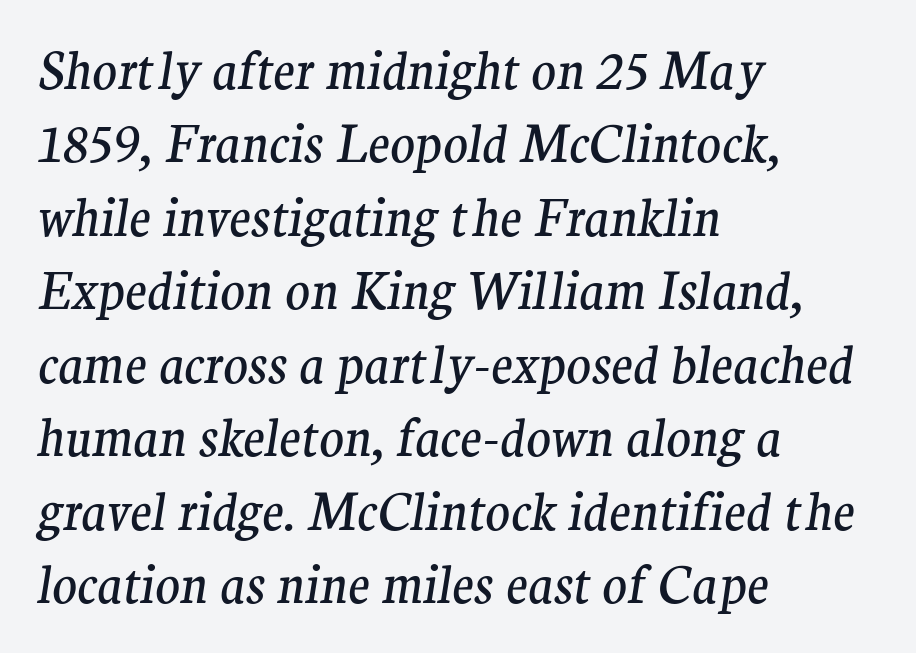
The image shows 51 px regular-weight serif type, italic (leaning right); set left-aligned, normal line spacing (1.44x), normal letter spacing, not underlined; medium stroke contrast and a medium x-height.
